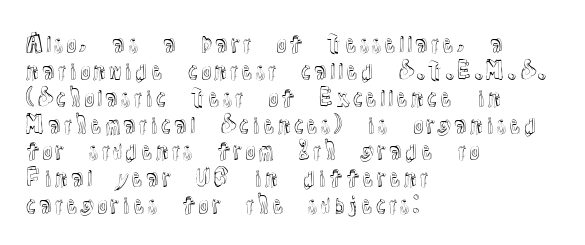
Is the block centered? No — it sits flush against the left margin. Beneath every word, the page is bare. What stands out about the letter spacing? Nothing — it is the standard amount. The lettering stays uniformly vertical, giving the passage a roman look.
